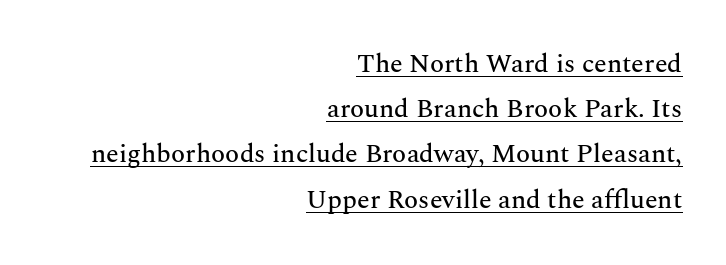
The rendered words wear a rule along their underside. Compared with a flush-left layout, this one pins lines to the opposite, right side. Posture: vertical. Caption: standard tracking, unaltered.
